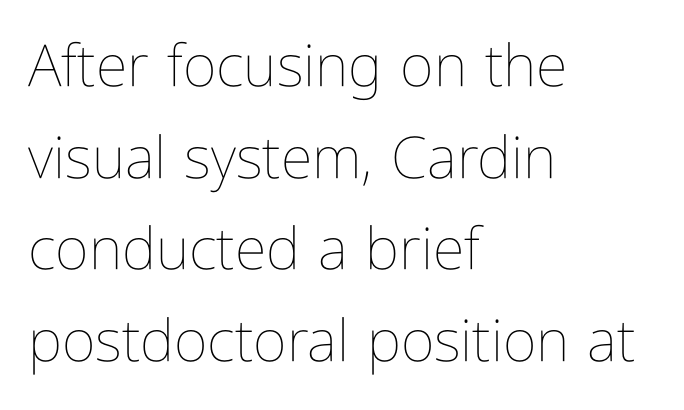
The image shows 58 px thin, condensed type, upright; set left-aligned, normal line spacing (1.58x), normal letter spacing, not underlined; low stroke contrast and a medium x-height.
